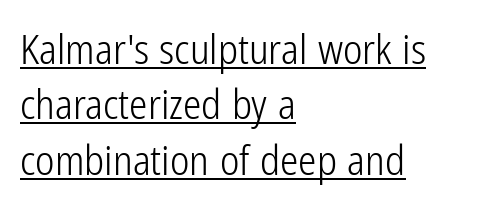
{"serif": "no", "italic": "no", "bold": "no", "weight": "light", "width": "condensed", "stroke_contrast": "low", "x_height": "medium", "monospaced": "no", "underline": "yes", "align": "left", "line_spacing": "normal", "line_spacing_ratio": 1.35, "letter_spacing": "normal", "letter_spacing_em": 0.0, "glyph_px": 41}
